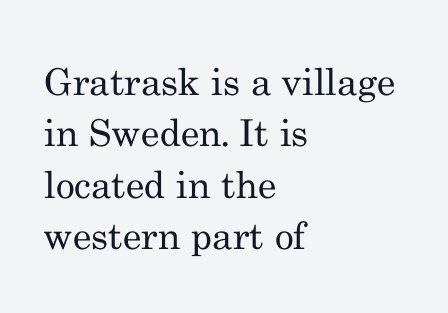
The image shows 37 px regular-weight serif type, upright; set left-aligned, normal line spacing (1.39x), normal letter spacing, not underlined; medium stroke contrast and a small x-height.
